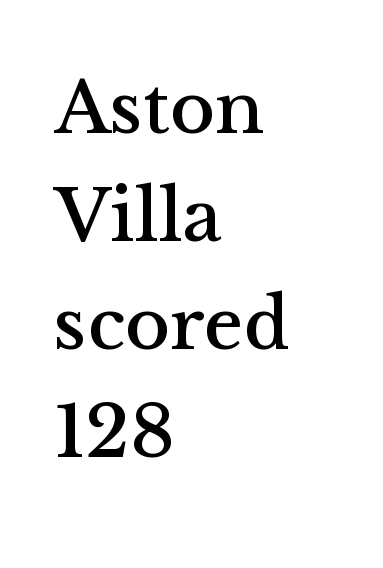
Is the block centered? No — it sits flush against the left margin. Look at the bottom of the vertical strokes: they flare into serifs here. Each new line begins a customary step beneath the previous one. In terms of posture, this sample is upright. The tracking reads as untouched default to a designer's eye. Underlining? Definitely not there.
